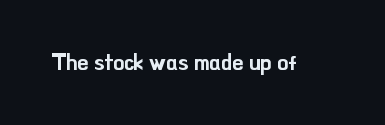
Q: Is the text italic (slanted)? A: No, it is upright.
Q: Is the text underlined? A: No.
Q: Is the spacing between letters normal or unusually wide? A: Normal.
